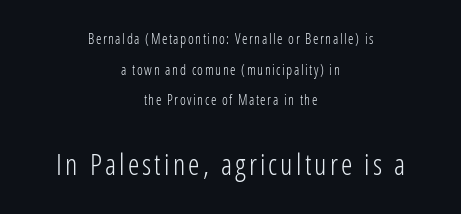
The image shows 29 px light, condensed sans-serif type, upright; set centered, loose line spacing (2.19x), not underlined; the second (bottom) block is 2.07x larger; low stroke contrast and a medium x-height.
